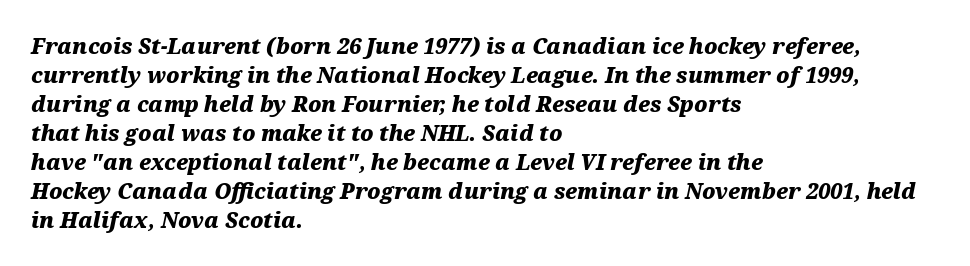
The sample has been set heavy, in full bold. Standard letterfit; no display-style spreading of the glyphs. This is oblique type, the kind used for emphasis or titles. Beneath every word, the page is bare. The passage shown stacks its lines at a standard gap.
